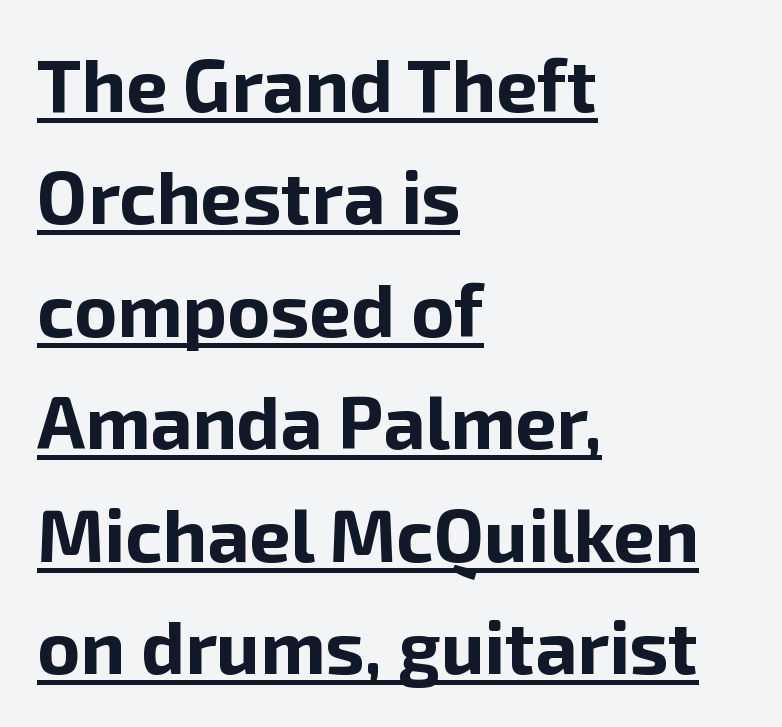
Q: Is the text bold? A: Yes.
Q: Is the text italic (slanted)? A: No, it is upright.
Q: Is the typeface a serif or a sans-serif typeface? A: Sans-serif.
Q: Is the text underlined? A: Yes.
Q: How is the paragraph aligned? A: Left-aligned.
Q: Is the spacing between letters normal or unusually wide? A: Normal.
Q: Is the spacing between lines tight, normal or loose? A: Normal.
Q: Width (condensed, normal, or wide)? A: Normal.
Q: Stroke contrast? A: Low.
Q: x-height? A: Medium.
Q: Monospaced? A: No.
